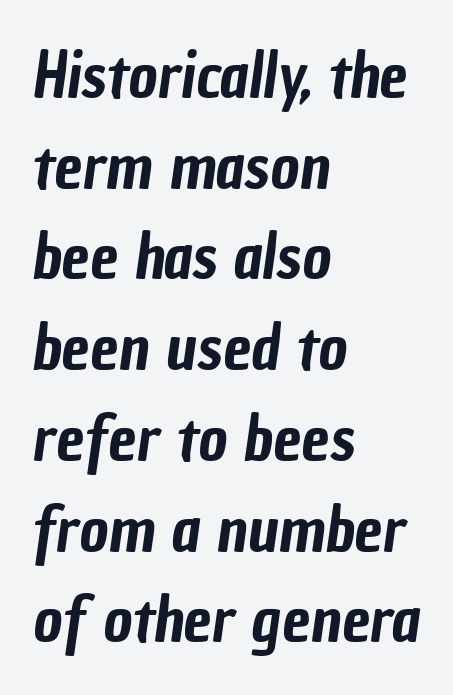
Q: Is the typeface a serif or a sans-serif typeface? A: Sans-serif.
Q: Is the text underlined? A: No.
Q: How is the paragraph aligned? A: Left-aligned.
Q: Is the spacing between letters normal or unusually wide? A: Normal.
Q: Is the spacing between lines tight, normal or loose? A: Normal.
Q: Width (condensed, normal, or wide)? A: Condensed.
Q: Stroke contrast? A: Low.
Q: x-height? A: Medium.
Q: Monospaced? A: No.
